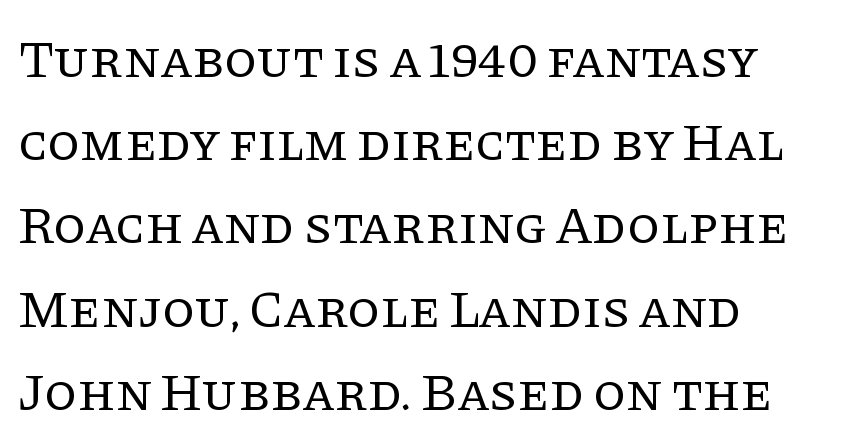
The image shows 53 px regular-weight serif type, upright; set left-aligned, normal line spacing (1.57x), normal letter spacing, not underlined; low stroke contrast and a large x-height.
